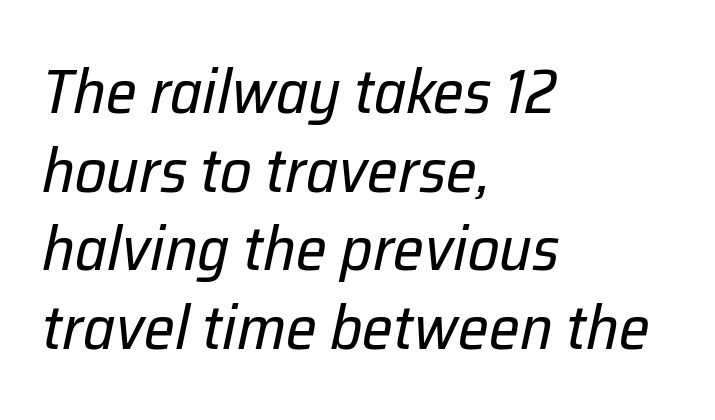
Tracking value appears to be zero — textbook default spacing. Whoever set this chose a conventional vertical rhythm. Emphasis-style slanted type is in use. Each line starts at the same left margin while the right side varies. Counters stay open thanks to moderate or lighter strokes. Type without underlining.
